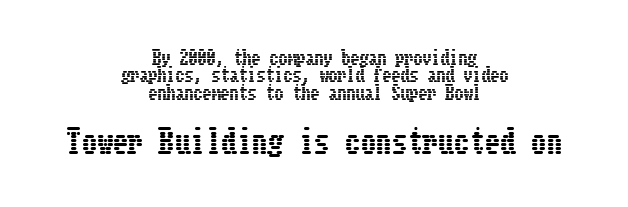
Posture: vertical. The typesetter chose a symmetrical, centered arrangement here. This rendering leaves character spacing at its baseline value. Students, observe: this is what under-led, compact text looks like. Rule under the text: the space is simply empty. You get the small type first, then a jump to larger type.
